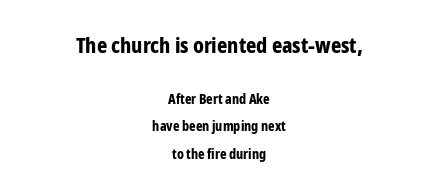
{"italic": "no", "bold": "yes", "underline": "no", "align": "center", "line_spacing": "loose", "line_spacing_ratio": 1.94, "letter_spacing": "normal", "letter_spacing_em": 0.0, "larger_block": "first", "size_ratio": 1.57, "glyph_px": 22}
